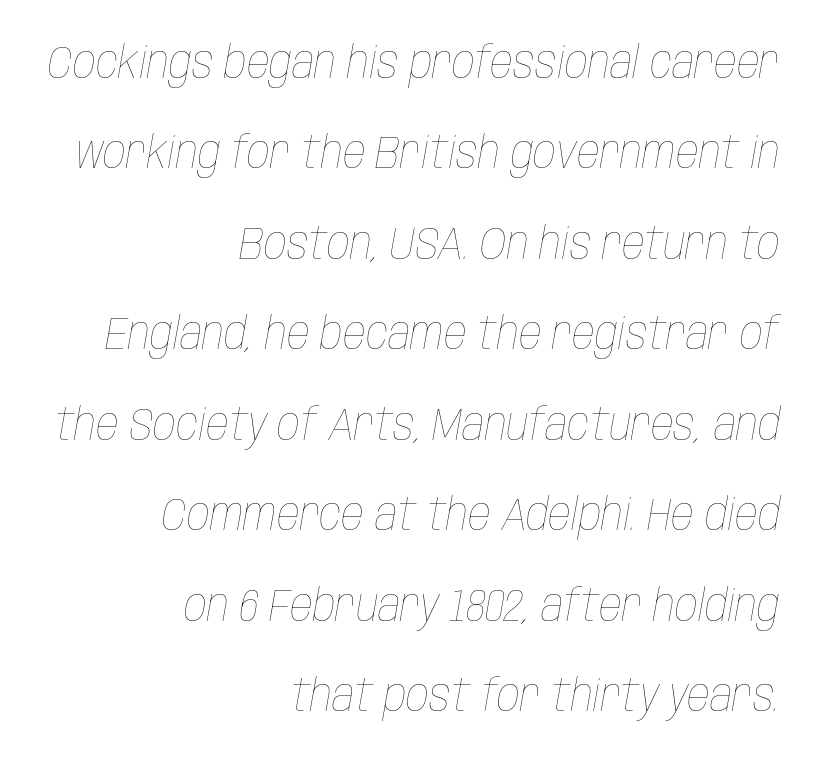
Q: Is the text bold? A: No.
Q: Is the text italic (slanted)? A: Yes, it leans right by about 10 degrees.
Q: Is the text underlined? A: No.
Q: How is the paragraph aligned? A: Right-aligned.
Q: Is the spacing between letters normal or unusually wide? A: Normal.
Q: Is the spacing between lines tight, normal or loose? A: Loose.
Q: Width (condensed, normal, or wide)? A: Condensed.
Q: Stroke contrast? A: Low.
Q: x-height? A: Large.
Q: Monospaced? A: No.
